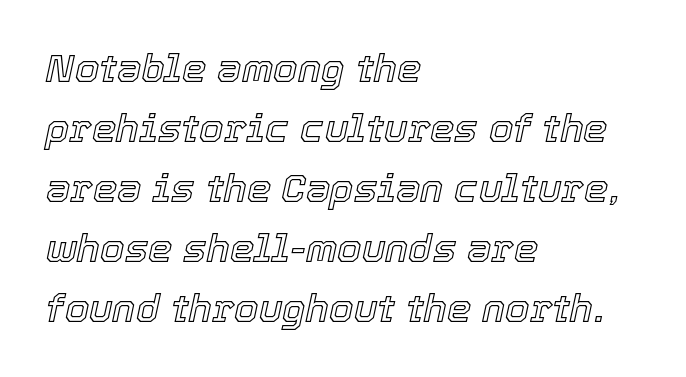
Q: Is the text italic (slanted)? A: Yes, it leans right by about 12 degrees.
Q: Is the text underlined? A: No.
Q: How is the paragraph aligned? A: Left-aligned.
Q: Is the spacing between letters normal or unusually wide? A: Normal.
Q: Is the spacing between lines tight, normal or loose? A: Normal.
Q: Width (condensed, normal, or wide)? A: Normal.
Q: x-height? A: Medium.
Q: Monospaced? A: No.
